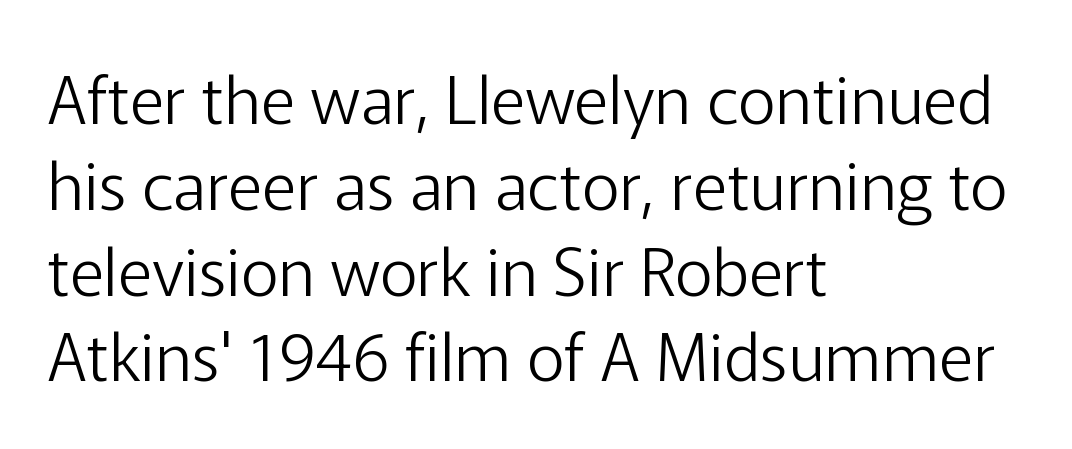
{"serif": "no", "italic": "no", "bold": "no", "weight": "light", "width": "normal", "stroke_contrast": "low", "x_height": "medium", "monospaced": "no", "underline": "no", "align": "left", "line_spacing": "normal", "line_spacing_ratio": 1.3, "letter_spacing": "normal", "letter_spacing_em": 0.0, "glyph_px": 66}
